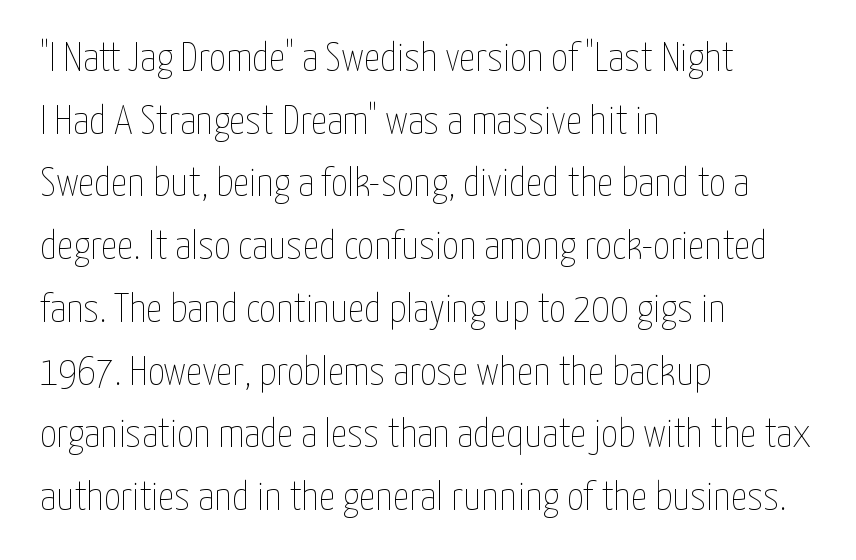
{"italic": "no", "bold": "no", "weight": "thin", "width": "condensed", "stroke_contrast": "low", "x_height": "medium", "monospaced": "no", "underline": "no", "align": "left", "line_spacing": "normal", "line_spacing_ratio": 1.53, "letter_spacing": "normal", "letter_spacing_em": 0.0, "glyph_px": 41}
